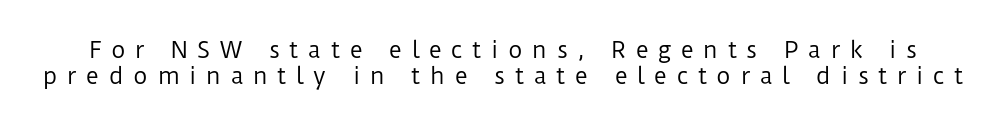
Every character sits straight up, as roman type does. The strip under each line holds only bare page. What stands out about the letter spacing? Its width — letters are far apart. The font sits on the lighter half of the weight spectrum, regular included.
